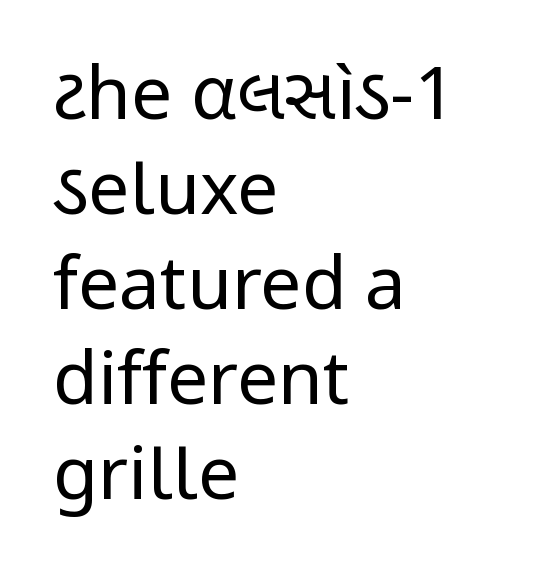
The image shows 73 px regular-weight sans-serif type, upright; set left-aligned, normal line spacing (1.3x), normal letter spacing, not underlined; low stroke contrast and a medium x-height.
